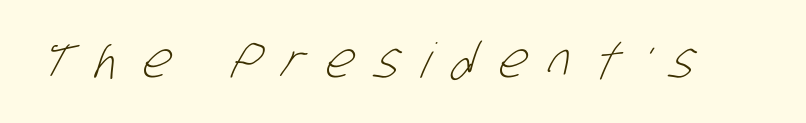
Q: Is the text bold? A: No.
Q: Is the typeface a serif or a sans-serif typeface? A: Sans-serif.
Q: Is the text underlined? A: No.
Q: Is the spacing between letters normal or unusually wide? A: Unusually wide.
Q: Width (condensed, normal, or wide)? A: Condensed.
Q: Stroke contrast? A: Low.
Q: x-height? A: Large.
Q: Monospaced? A: No.
